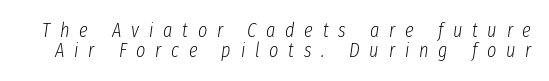
The image shows 20 px text type, italic (leaning right); set tight line spacing (0.99x), unusually wide letter spacing (+0.49 em), not underlined.
